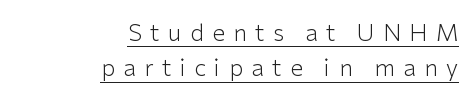
{"italic": "no", "bold": "no", "underline": "yes", "align": "right", "line_spacing": "normal", "line_spacing_ratio": 1.54, "letter_spacing": "wide", "letter_spacing_em": 0.37, "glyph_px": 23}
